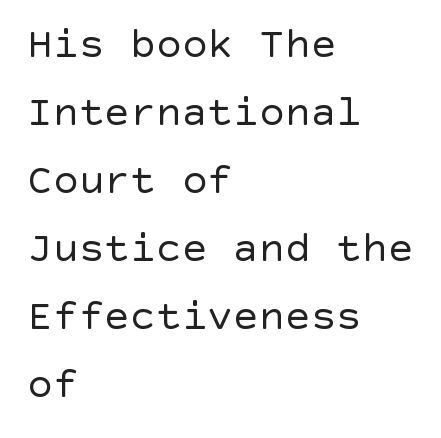
{"serif": "no", "italic": "no", "bold": "no", "weight": "regular", "width": "normal", "x_height": "large", "underline": "no", "align": "left", "line_spacing": "normal", "line_spacing_ratio": 1.58, "letter_spacing": "normal", "letter_spacing_em": 0.0, "glyph_px": 43}
